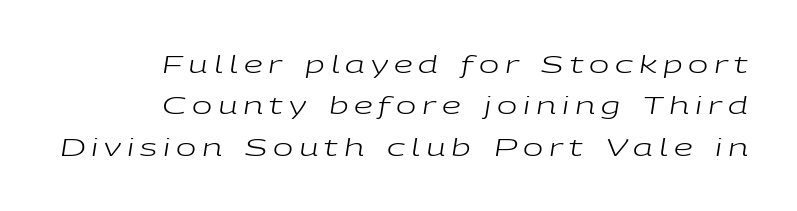
The image shows 24 px text type, italic (leaning right); set right-aligned, line spacing 1.72x, unusually wide letter spacing (+0.25 em), not underlined.
